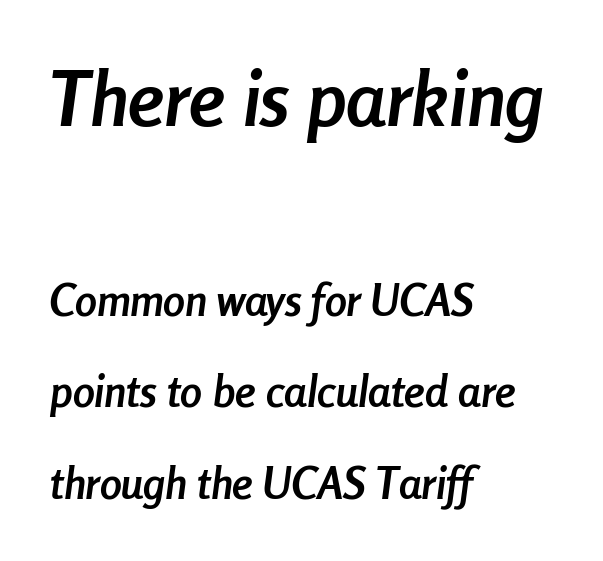
Q: Is the text bold? A: Yes.
Q: Is the text italic (slanted)? A: Yes, it leans right by about 8 degrees.
Q: Is the text underlined? A: No.
Q: How is the paragraph aligned? A: Left-aligned.
Q: Is the spacing between letters normal or unusually wide? A: Normal.
Q: Is the spacing between lines tight, normal or loose? A: Loose.
Q: Which block of text is set in a larger size, the first (top) or the second (bottom)? A: The first (top) one.
Q: Width (condensed, normal, or wide)? A: Condensed.
Q: Stroke contrast? A: Low.
Q: x-height? A: Medium.
Q: Monospaced? A: No.
